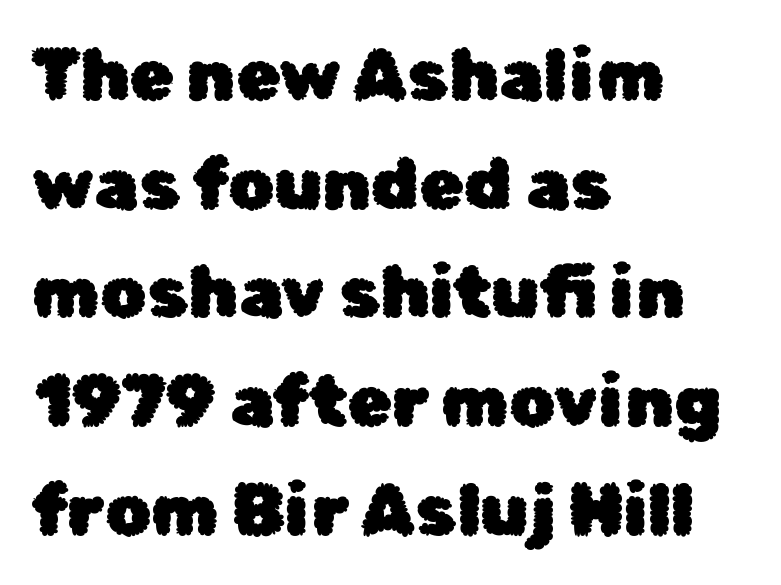
Q: Is the text italic (slanted)? A: No, it is upright.
Q: Is the typeface a serif or a sans-serif typeface? A: Sans-serif.
Q: Is the text underlined? A: No.
Q: How is the paragraph aligned? A: Left-aligned.
Q: Is the spacing between letters normal or unusually wide? A: Normal.
Q: Is the spacing between lines tight, normal or loose? A: Normal.
Q: Width (condensed, normal, or wide)? A: Normal.
Q: Stroke contrast? A: Low.
Q: x-height? A: Medium.
Q: Monospaced? A: No.
